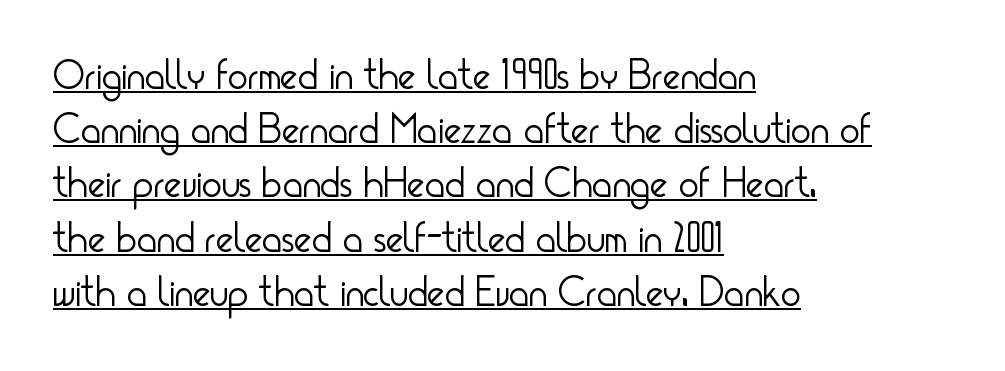
Q: Is the text bold? A: No.
Q: Is the text italic (slanted)? A: No, it is upright.
Q: Is the typeface a serif or a sans-serif typeface? A: Sans-serif.
Q: Is the text underlined? A: Yes.
Q: How is the paragraph aligned? A: Left-aligned.
Q: Is the spacing between letters normal or unusually wide? A: Normal.
Q: Is the spacing between lines tight, normal or loose? A: Normal.
Q: Width (condensed, normal, or wide)? A: Condensed.
Q: Stroke contrast? A: Low.
Q: x-height? A: Small.
Q: Monospaced? A: No.
